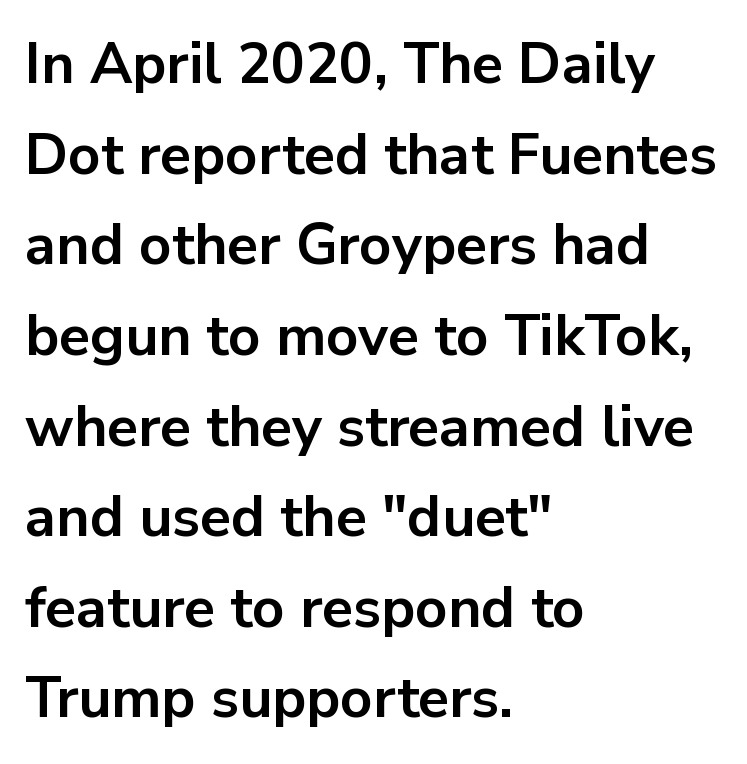
The image shows 57 px bold sans-serif type, upright; set left-aligned, normal line spacing (1.59x), normal letter spacing, not underlined; low stroke contrast and a medium x-height.
